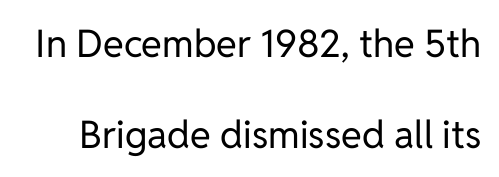
Think of a printed novel: that variable character pitch is what you see here. Honestly, the letter spacing is just normal — you wouldn't notice it. The space directly below the letters is spotless. Whoever set this chose breathing room over compactness in the vertical rhythm.
